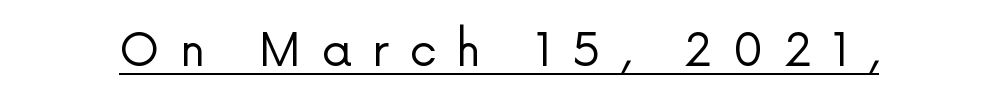
The image shows 45 px regular-weight sans-serif type, upright; set unusually wide letter spacing (+0.45 em), underlined; low stroke contrast and a medium x-height.
